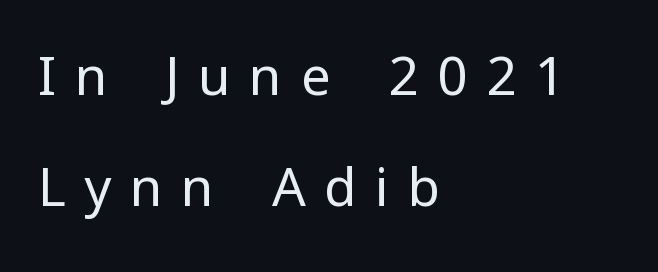
{"serif": "no", "italic": "no", "bold": "no", "weight": "regular", "width": "normal", "stroke_contrast": "low", "x_height": "medium", "monospaced": "no", "underline": "no", "align": "left", "line_spacing": "loose", "line_spacing_ratio": 2.09, "letter_spacing": "wide", "letter_spacing_em": 0.35, "glyph_px": 53}
